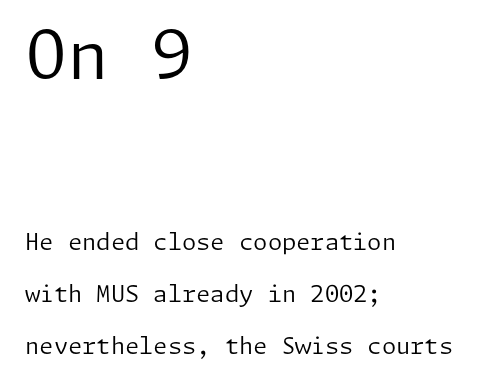
Q: Is the text bold? A: No.
Q: Is the text italic (slanted)? A: No, it is upright.
Q: Is the typeface a serif or a sans-serif typeface? A: Sans-serif.
Q: Is the text underlined? A: No.
Q: How is the paragraph aligned? A: Left-aligned.
Q: Is the spacing between letters normal or unusually wide? A: Normal.
Q: Is the spacing between lines tight, normal or loose? A: Loose.
Q: Which block of text is set in a larger size, the first (top) or the second (bottom)? A: The first (top) one.
Q: Width (condensed, normal, or wide)? A: Normal.
Q: Stroke contrast? A: Low.
Q: x-height? A: Medium.
